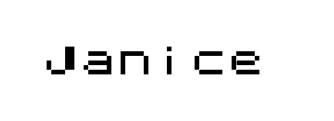
Q: Is the text italic (slanted)? A: No, it is upright.
Q: Is the typeface a serif or a sans-serif typeface? A: Sans-serif.
Q: Is the text underlined? A: No.
Q: Is the spacing between letters normal or unusually wide? A: Normal.
Q: Width (condensed, normal, or wide)? A: Normal.
Q: Stroke contrast? A: Medium.
Q: x-height? A: Large.
